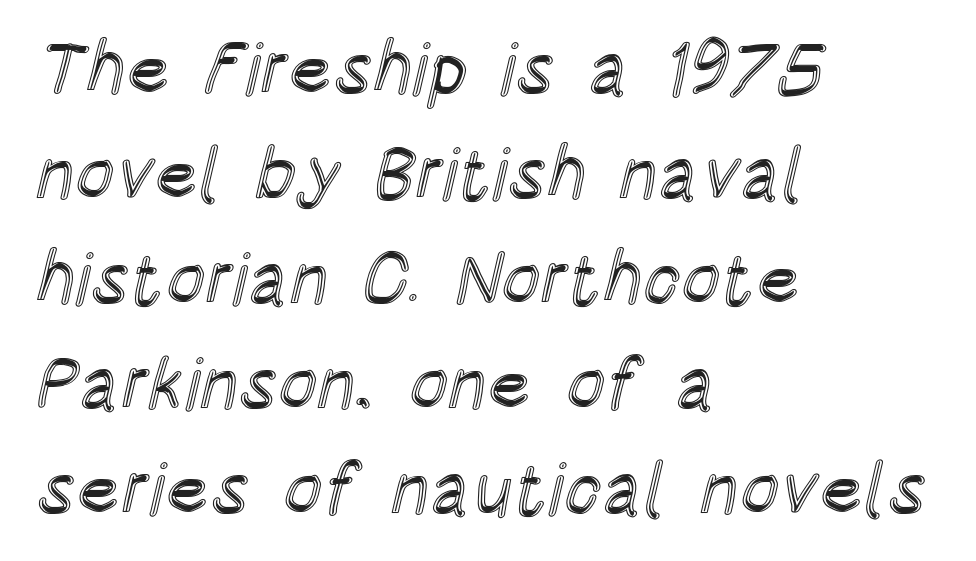
The specimen omits any rule beneath the text block's lines. All the whitespace from short lines collects on the right. Think of a printed novel: that variable character pitch is what you see here. Honestly, the letter spacing is just normal — you wouldn't notice it.
